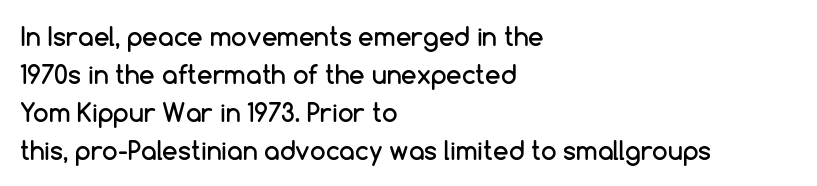
Q: Is the text italic (slanted)? A: No, it is upright.
Q: Is the text underlined? A: No.
Q: How is the paragraph aligned? A: Left-aligned.
Q: Is the spacing between letters normal or unusually wide? A: Normal.
Q: Is the spacing between lines tight, normal or loose? A: Normal.
